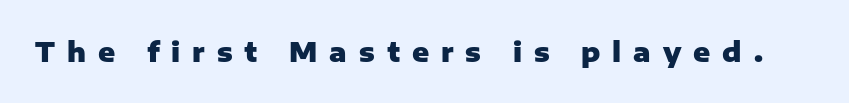
Q: Is the text bold? A: Yes.
Q: Is the text italic (slanted)? A: No, it is upright.
Q: Is the text underlined? A: No.
Q: Is the spacing between letters normal or unusually wide? A: Unusually wide.
